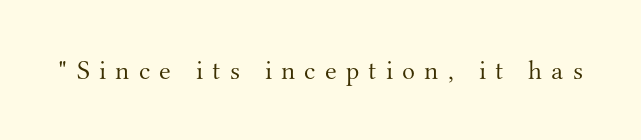
Substantial extra tracking has been applied to these lines. The strokes are not fattened; the text isn't bold. Beneath every word, the page is bare. The specimen reads as upright at a glance.
